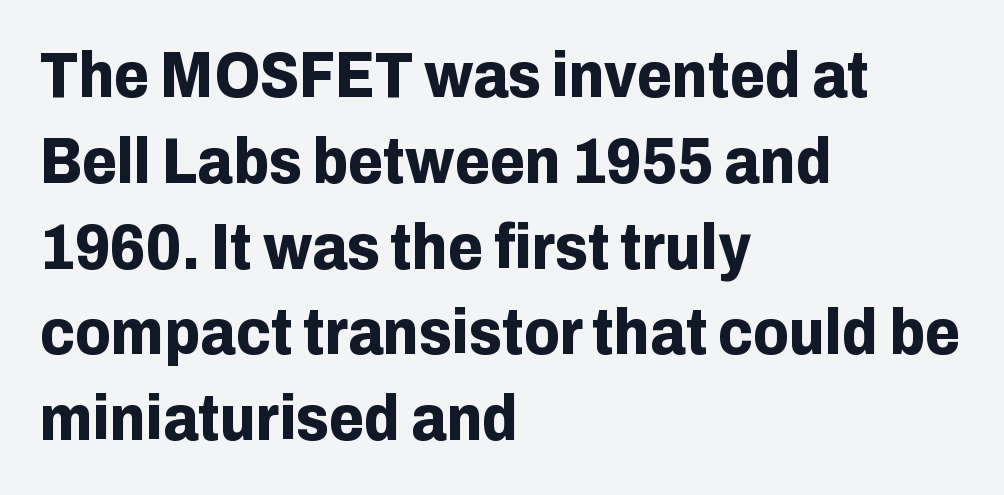
{"serif": "no", "italic": "no", "bold": "yes", "weight": "bold", "width": "normal", "stroke_contrast": "low", "x_height": "medium", "monospaced": "no", "underline": "no", "align": "left", "line_spacing": "normal", "line_spacing_ratio": 1.34, "letter_spacing": "normal", "letter_spacing_em": 0.0, "glyph_px": 64}
